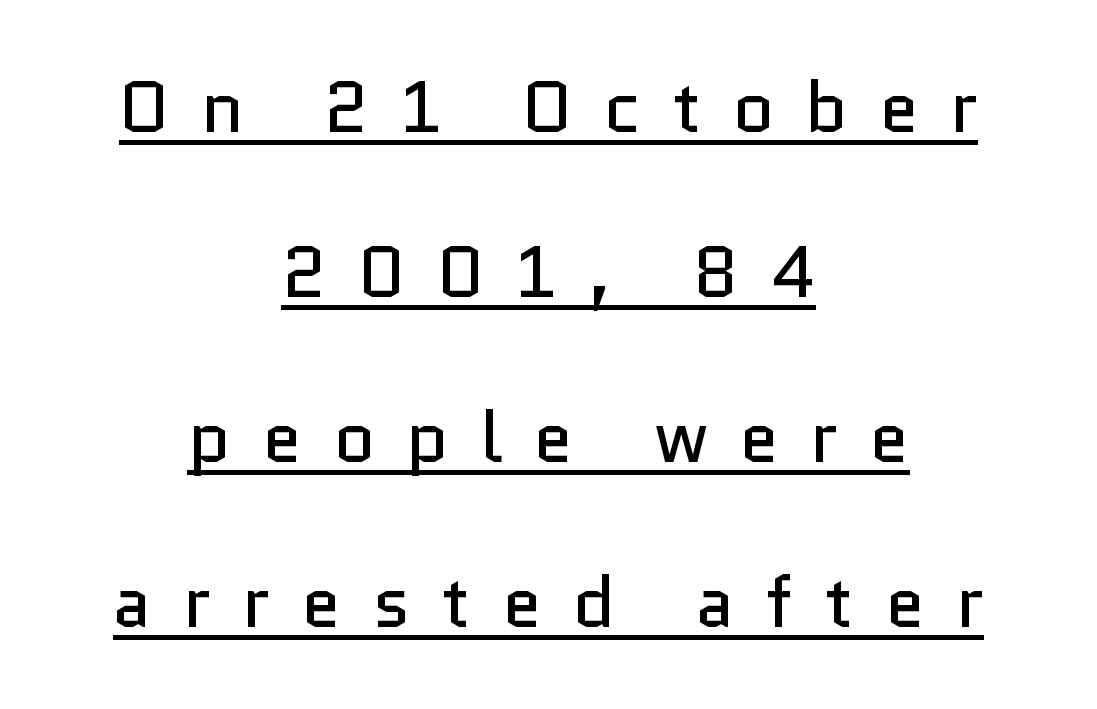
{"serif": "no", "italic": "no", "bold": "no", "weight": "regular", "width": "normal", "stroke_contrast": "low", "x_height": "medium", "monospaced": "no", "underline": "yes", "align": "center", "line_spacing": "loose", "line_spacing_ratio": 2.29, "letter_spacing": "wide", "letter_spacing_em": 0.43, "glyph_px": 72}
